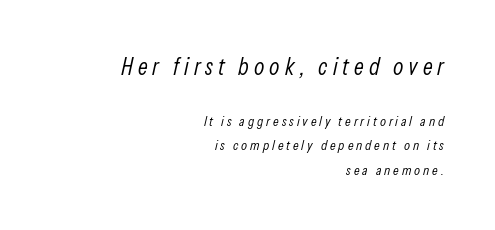
Q: Is the text bold? A: No.
Q: Is the text italic (slanted)? A: Yes, it leans right by about 13 degrees.
Q: Is the text underlined? A: No.
Q: How is the paragraph aligned? A: Right-aligned.
Q: Is the spacing between letters normal or unusually wide? A: Unusually wide.
Q: Which block of text is set in a larger size, the first (top) or the second (bottom)? A: The first (top) one.
